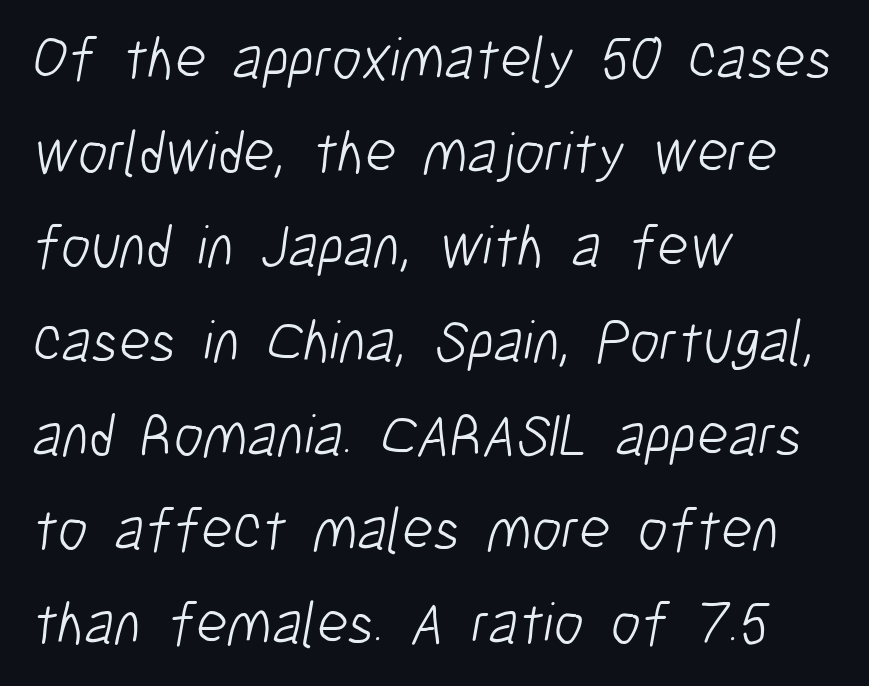
Evenly set lines give the paragraph a standard silhouette. The text block is weighted toward the left margin, trailing off unevenly rightward. The space directly below the letters is spotless. Do the characters align in a grid? No, the font is proportional. The passage shown is not bold in any degree. Regarding serifs, this sample does without them.
